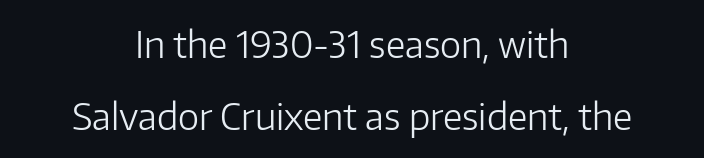
{"serif": "no", "italic": "no", "bold": "no", "weight": "light", "width": "normal", "stroke_contrast": "low", "x_height": "medium", "monospaced": "no", "underline": "no", "align": "center", "line_spacing": "loose", "line_spacing_ratio": 1.99, "letter_spacing": "normal", "letter_spacing_em": 0.0, "glyph_px": 36}
